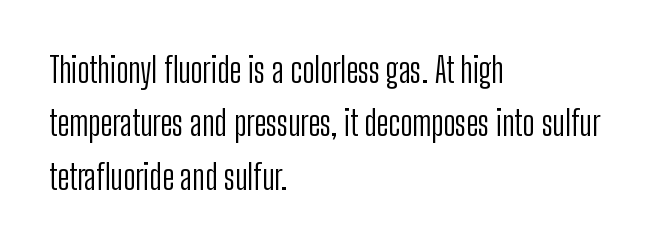
{"serif": "no", "italic": "no", "bold": "no", "weight": "light", "width": "condensed", "stroke_contrast": "low", "x_height": "medium", "monospaced": "no", "underline": "no", "align": "left", "line_spacing": "normal", "line_spacing_ratio": 1.57, "letter_spacing": "normal", "letter_spacing_em": 0.0, "glyph_px": 34}
